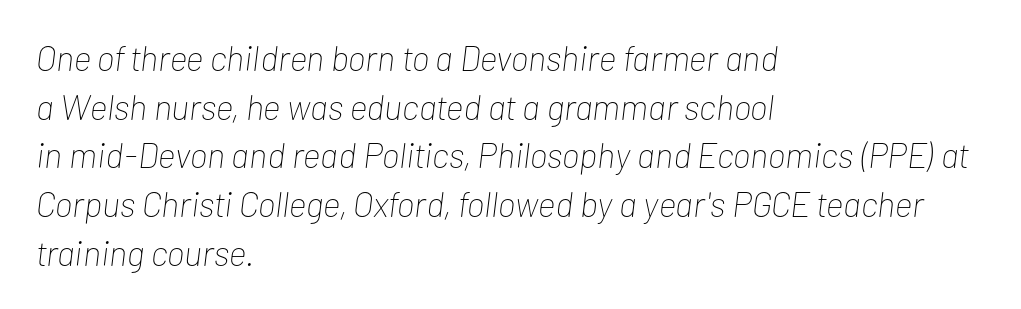
{"italic": "yes", "lean": "right", "slant_degrees": 7, "bold": "no", "weight": "thin", "width": "condensed", "stroke_contrast": "low", "x_height": "medium", "monospaced": "no", "underline": "no", "align": "left", "line_spacing": "normal", "line_spacing_ratio": 1.39, "letter_spacing": "normal", "letter_spacing_em": 0.0, "glyph_px": 35}
